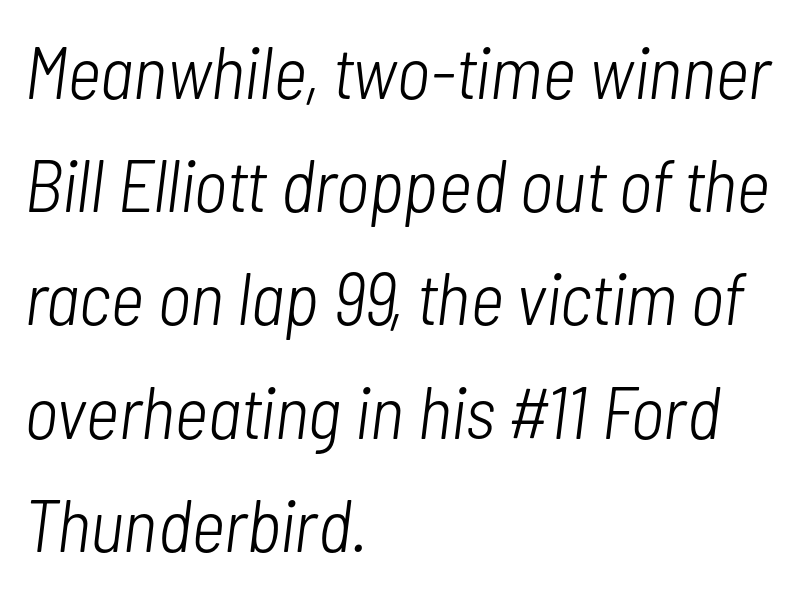
Q: Is the text bold? A: No.
Q: Is the text italic (slanted)? A: Yes, it leans right by about 7 degrees.
Q: Is the text underlined? A: No.
Q: How is the paragraph aligned? A: Left-aligned.
Q: Is the spacing between letters normal or unusually wide? A: Normal.
Q: Is the spacing between lines tight, normal or loose? A: Normal.
Q: Width (condensed, normal, or wide)? A: Condensed.
Q: Stroke contrast? A: Low.
Q: x-height? A: Medium.
Q: Monospaced? A: No.
